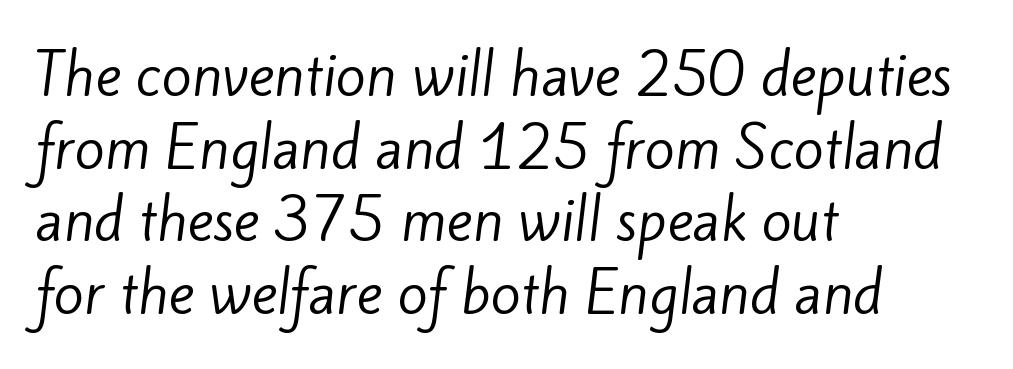
Q: Is the text bold? A: No.
Q: Is the typeface a serif or a sans-serif typeface? A: Sans-serif.
Q: Is the text underlined? A: No.
Q: How is the paragraph aligned? A: Left-aligned.
Q: Is the spacing between letters normal or unusually wide? A: Normal.
Q: Is the spacing between lines tight, normal or loose? A: Normal.
Q: Width (condensed, normal, or wide)? A: Normal.
Q: Stroke contrast? A: Low.
Q: x-height? A: Small.
Q: Monospaced? A: No.
